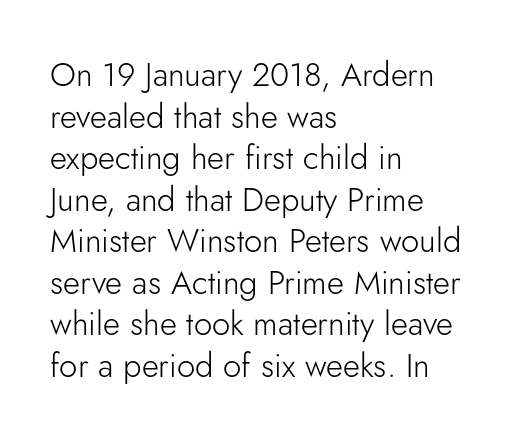
The image shows 33 px light sans-serif type, upright; set left-aligned, normal line spacing (1.26x), normal letter spacing, not underlined; low stroke contrast and a small x-height.
